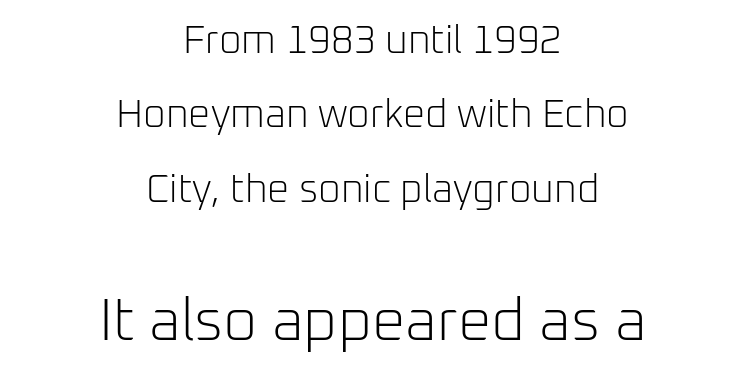
Stems and bowls with no extra thickness — not bold. The words here are not underlined. Posture: straight, roman, zero tilt. Size contrast runs from small at the top to large at the bottom.
